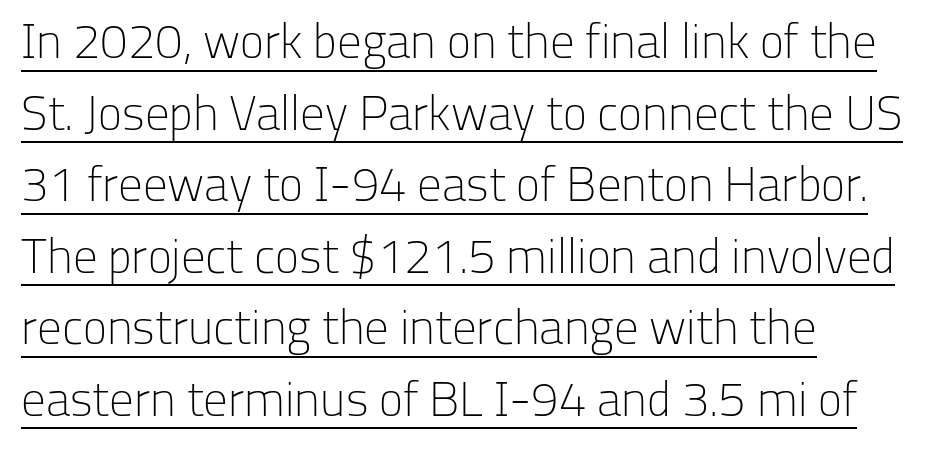
The image shows 49 px light sans-serif type, upright; set left-aligned, normal line spacing (1.46x), normal letter spacing, underlined; low stroke contrast and a medium x-height.
